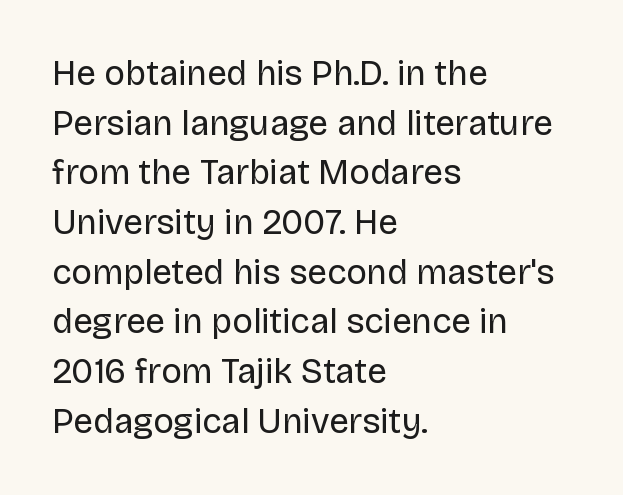
The image shows 35 px regular-weight sans-serif type, upright; set left-aligned, normal line spacing (1.42x), normal letter spacing, not underlined; low stroke contrast and a large x-height.
